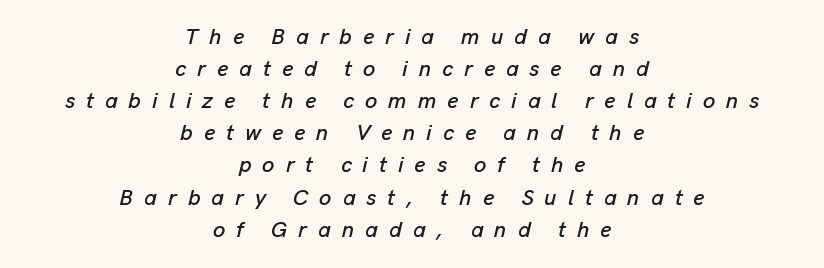
The image shows 22 px text type, italic (leaning right); set centered, normal line spacing (1.46x), unusually wide letter spacing (+0.5 em), not underlined.
